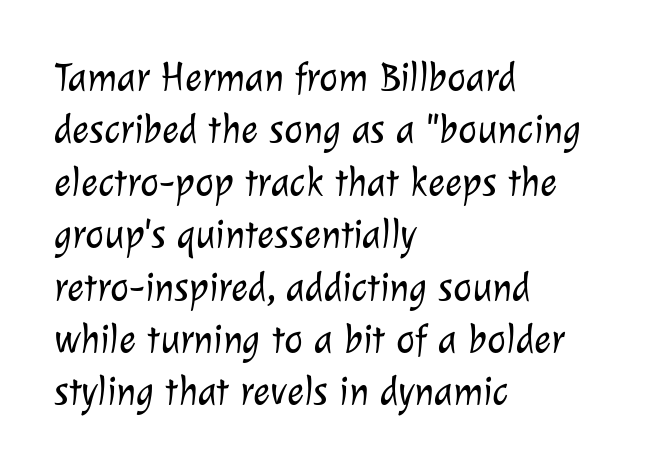
Only glyphs here, with clear space below each row. Looks like regular typesetting: each glyph gets only the width it needs. A classic flush-left, rag-right setting is used for this passage. A normal amount of white space separates one row of letters from the next. Nope, no serifs anywhere on these letters. The weight would be labelled regular, book, light, or lighter still.
